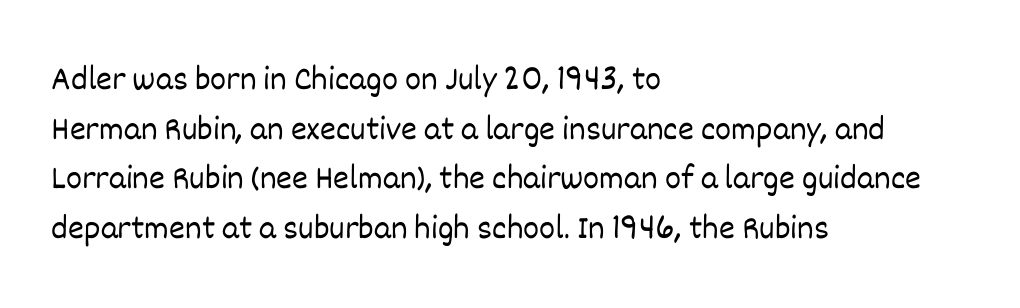
Q: Is the text bold? A: No.
Q: Is the text italic (slanted)? A: No, it is upright.
Q: Is the text underlined? A: No.
Q: How is the paragraph aligned? A: Left-aligned.
Q: Is the spacing between letters normal or unusually wide? A: Normal.
Q: Is the spacing between lines tight, normal or loose? A: Normal.
Q: Width (condensed, normal, or wide)? A: Normal.
Q: Stroke contrast? A: Low.
Q: x-height? A: Large.
Q: Monospaced? A: No.
